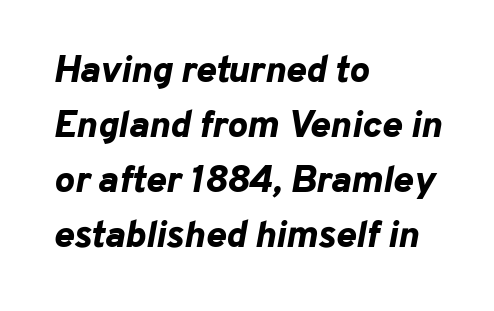
Q: Is the text bold? A: Yes.
Q: Is the text italic (slanted)? A: Yes, it leans right by about 10 degrees.
Q: Is the text underlined? A: No.
Q: How is the paragraph aligned? A: Left-aligned.
Q: Is the spacing between letters normal or unusually wide? A: Normal.
Q: Is the spacing between lines tight, normal or loose? A: Normal.
Q: Width (condensed, normal, or wide)? A: Normal.
Q: Stroke contrast? A: Low.
Q: x-height? A: Medium.
Q: Monospaced? A: No.
